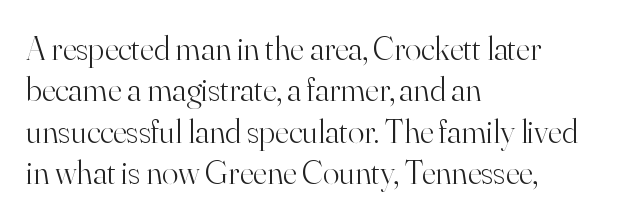
Q: Is the text bold? A: No.
Q: Is the text italic (slanted)? A: No, it is upright.
Q: Is the typeface a serif or a sans-serif typeface? A: Serif.
Q: Is the text underlined? A: No.
Q: How is the paragraph aligned? A: Left-aligned.
Q: Is the spacing between letters normal or unusually wide? A: Normal.
Q: Width (condensed, normal, or wide)? A: Normal.
Q: Stroke contrast? A: High.
Q: x-height? A: Small.
Q: Monospaced? A: No.
